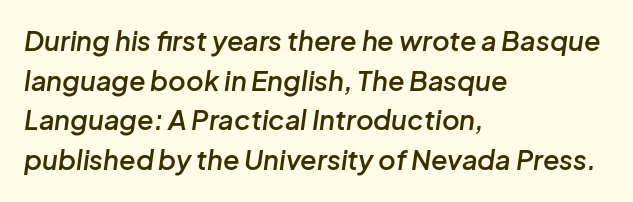
{"italic": "yes", "lean": "right", "slant_degrees": 8, "bold": "semi", "underline": "no", "align": "left", "line_spacing": "normal", "line_spacing_ratio": 1.47, "letter_spacing": "normal", "letter_spacing_em": 0.0, "glyph_px": 27}
